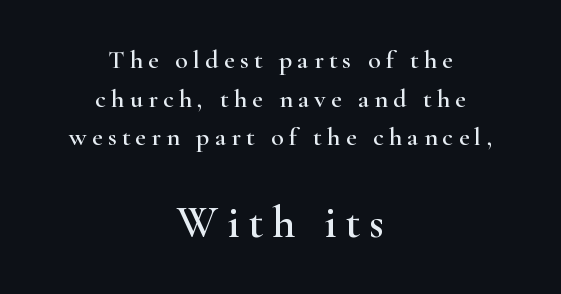
Q: Is the text italic (slanted)? A: No, it is upright.
Q: Is the typeface a serif or a sans-serif typeface? A: Serif.
Q: Is the text underlined? A: No.
Q: How is the paragraph aligned? A: Centered.
Q: Is the spacing between letters normal or unusually wide? A: Unusually wide.
Q: Is the spacing between lines tight, normal or loose? A: Normal.
Q: Which block of text is set in a larger size, the first (top) or the second (bottom)? A: The second (bottom) one.
Q: Width (condensed, normal, or wide)? A: Wide.
Q: Stroke contrast? A: High.
Q: x-height? A: Small.
Q: Monospaced? A: No.
